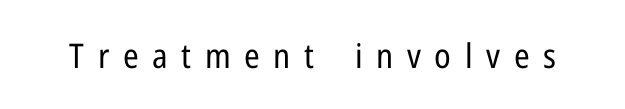
The image shows 34 px regular-weight, condensed sans-serif type, upright; set unusually wide letter spacing (+0.4 em), not underlined; low stroke contrast and a medium x-height.
